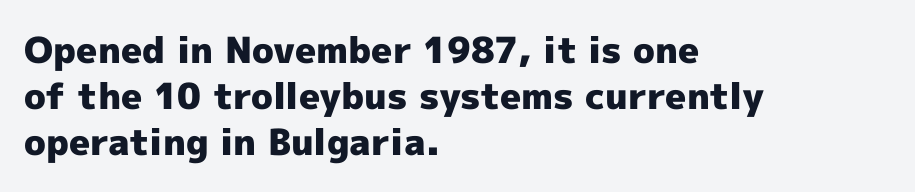
The image shows 36 px heavy sans-serif type, upright; set left-aligned, normal line spacing (1.28x), normal letter spacing, not underlined; a medium x-height.
